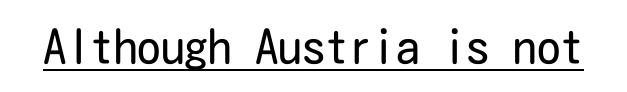
Every word sits above its own underline. Look at the bottom of the vertical strokes: they stop flat, with no serifs. Default kerning and tracking; the words read as compact shapes. This is the regular roman posture of the typeface.
